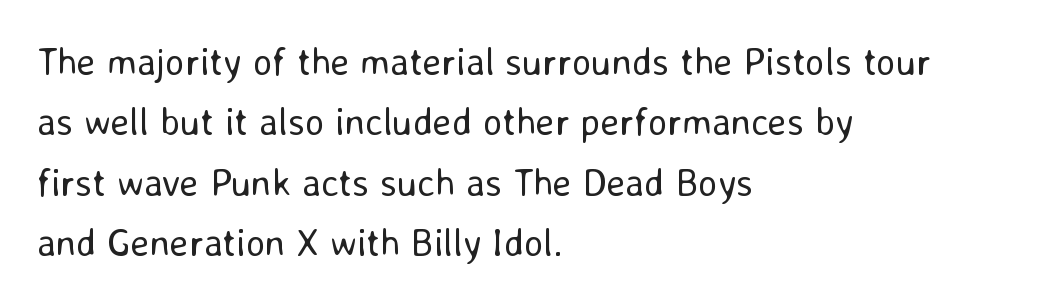
A typesetter would call this proportional, since set widths differ per character. Serif or sans? Sans — the stroke terminals are bare. Visually the block forms a straight wall on the left and a jagged coastline on the right. Honestly, there is no underline to notice here at all. The specimen reads as upright at a glance.
